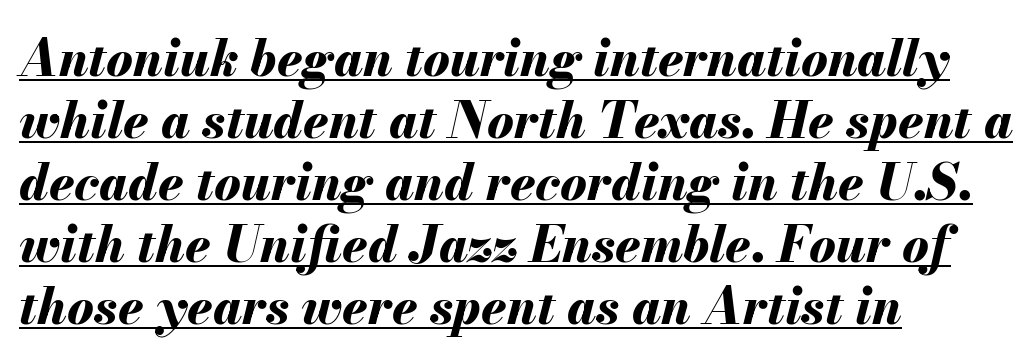
A baseline rule has been typeset under these characters. Note the varied advance widths — an 'i' is clearly narrower than an 'm'. Caption: multi-line text, flush left, ragged right. How are the letters spaced? Ordinarily, with no added tracking. The axis of the letterforms is tilted away from vertical. Each glyph is drawn with heavy, bold strokes.
